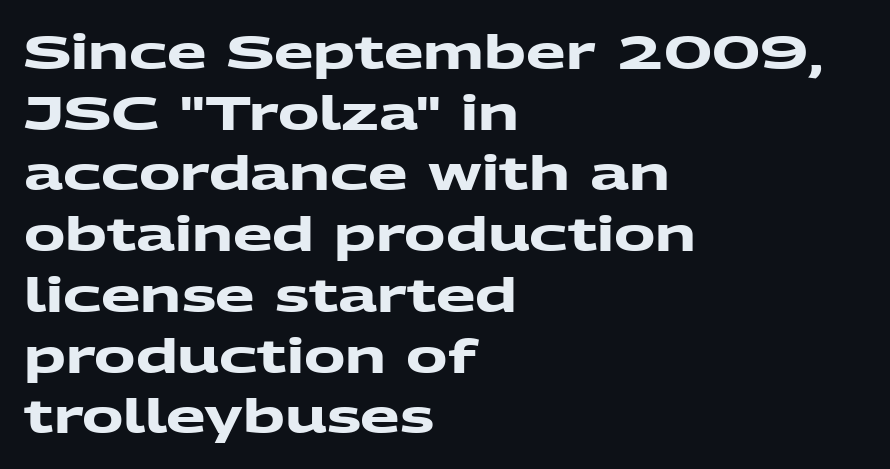
Typeset ragged right — the left edge is the straight one. Bold? Absolutely — the strokes are thick and heavy. Just letters on the line, the space beneath them empty. The letters carry no serifs — their stems end cleanly without finishing strokes. Tracking here is standard; glyphs follow each other at the usual distance.
